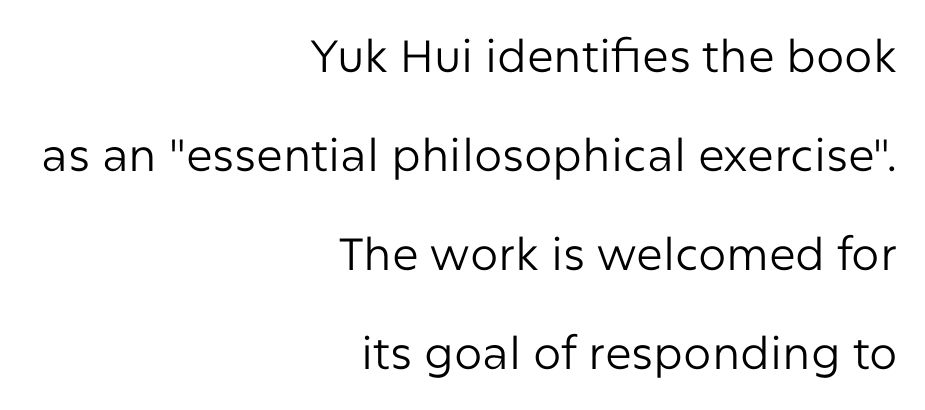
The image shows 45 px regular-weight sans-serif type, upright; set right-aligned, loose line spacing (2.2x), normal letter spacing, not underlined; low stroke contrast and a medium x-height.
